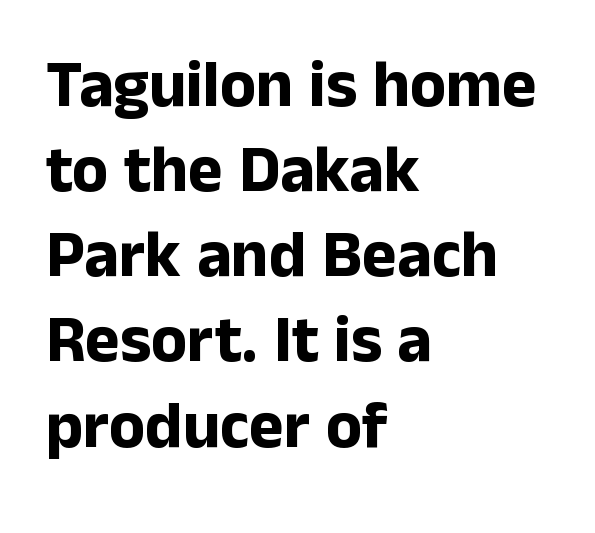
The image shows 66 px bold sans-serif type, upright; set left-aligned, normal line spacing (1.29x), normal letter spacing, not underlined; low stroke contrast and a medium x-height.
